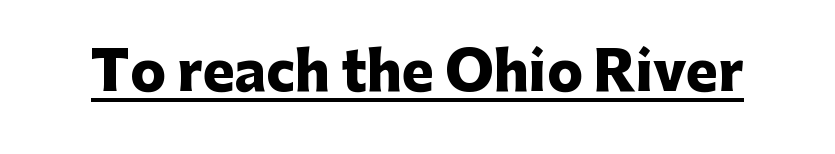
{"serif": "no", "italic": "no", "bold": "yes", "weight": "heavy", "width": "normal", "stroke_contrast": "low", "x_height": "medium", "monospaced": "no", "underline": "yes", "letter_spacing": "normal", "letter_spacing_em": 0.0, "glyph_px": 53}
